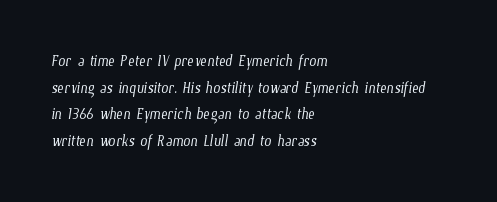
Decoration check: the copy has no underline. Between one letter and the next there's only the usual sliver of space. This sample is left-justified, so line endings fall wherever the words run out. The typeface has the unassuming heft of standard copy or less. Quick note: interline space is typical.
